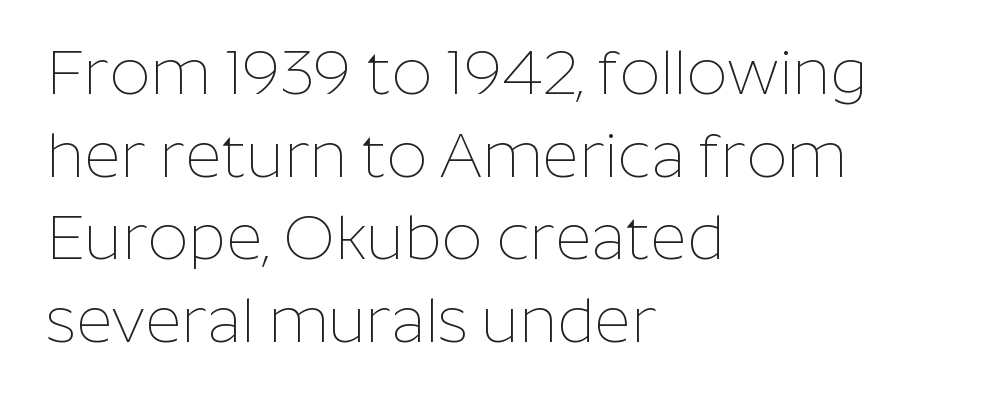
This is sans-serif lettering, the kind often seen on screens and signage. Quick note: interline space is typical. Stems here are at most as thick as an everyday book face. Compared with a centered layout, this one pins lines to the left instead. You could not count columns in this text — the font is proportionally spaced. Honestly, there is no underline to notice here at all.
